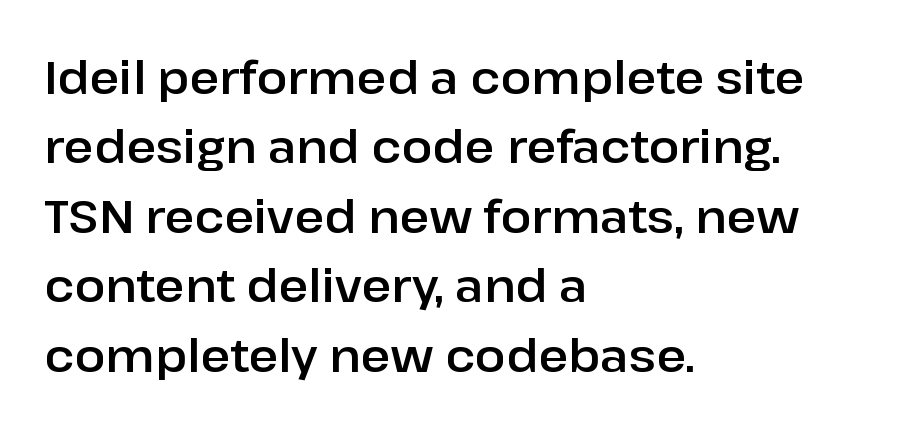
{"serif": "no", "italic": "no", "width": "normal", "stroke_contrast": "low", "x_height": "medium", "monospaced": "no", "underline": "no", "align": "left", "line_spacing": "normal", "line_spacing_ratio": 1.51, "letter_spacing": "normal", "letter_spacing_em": 0.0, "glyph_px": 46}
